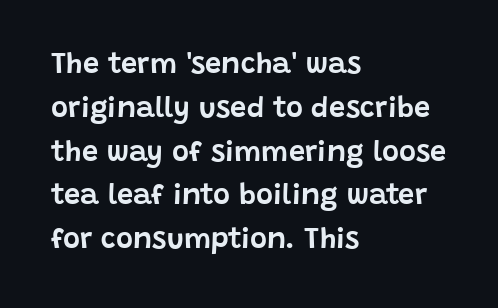
Looks like regular typesetting: each glyph gets only the width it needs. Regarding leading, the lines here are spaced in the standard way. Notice how the passage keeps a crisp vertical edge on the left only. Each row of text sits above clean, open space. The rendering keeps characters at their native spacing. Does the lettering tilt? It doesn't — this is upright.
